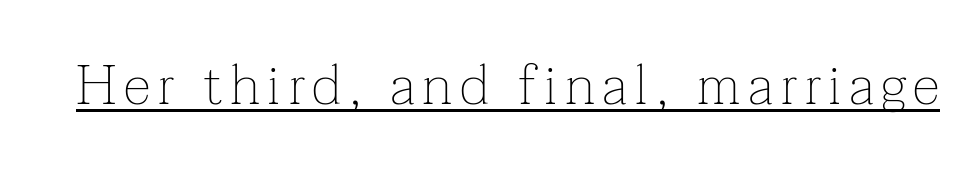
Q: Is the text bold? A: No.
Q: Is the text italic (slanted)? A: No, it is upright.
Q: Is the typeface a serif or a sans-serif typeface? A: Serif.
Q: Is the text underlined? A: Yes.
Q: Width (condensed, normal, or wide)? A: Normal.
Q: Stroke contrast? A: Low.
Q: x-height? A: Medium.
Q: Monospaced? A: No.
